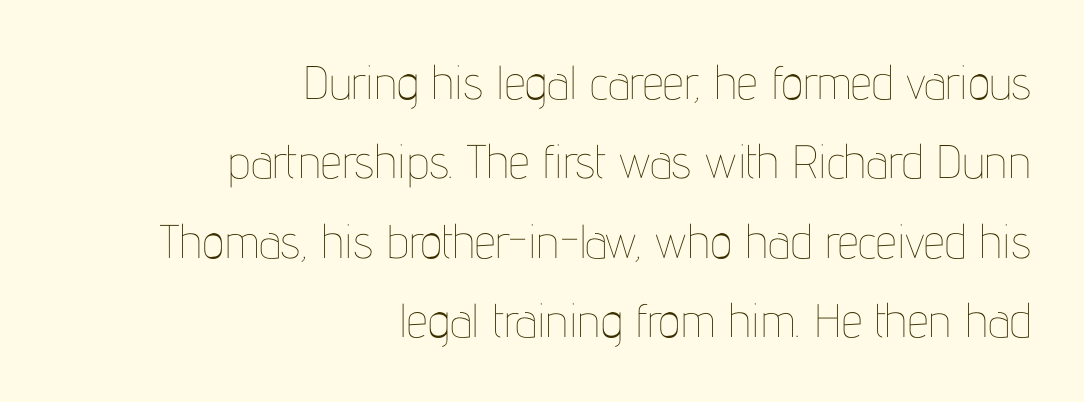
{"italic": "no", "bold": "no", "weight": "thin", "width": "condensed", "stroke_contrast": "low", "x_height": "medium", "monospaced": "no", "underline": "no", "align": "right", "line_spacing": "normal", "line_spacing_ratio": 1.69, "letter_spacing": "normal", "letter_spacing_em": 0.0, "glyph_px": 47}
